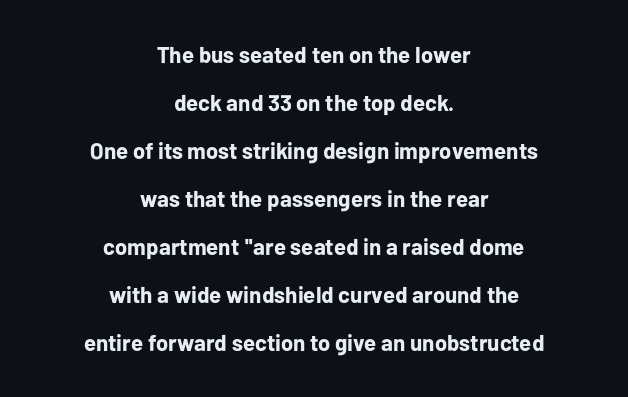
The image shows 23 px bold type, upright; set centered, loose line spacing (2.09x), normal letter spacing, not underlined.
